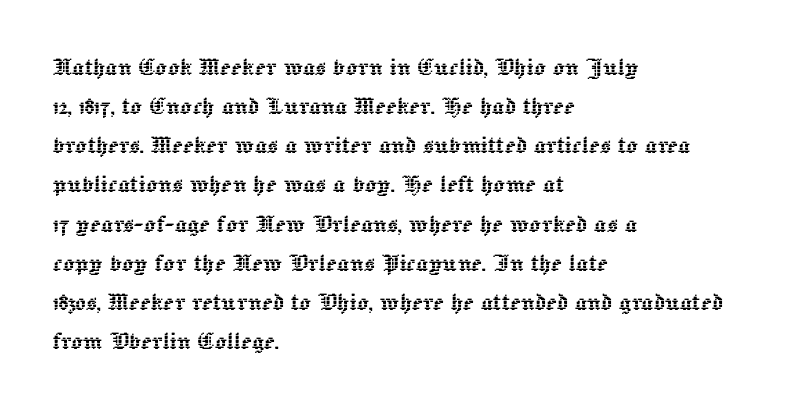
{"italic": "no", "width": "normal", "x_height": "medium", "monospaced": "no", "underline": "no", "align": "left", "line_spacing": "normal", "line_spacing_ratio": 1.35, "letter_spacing": "normal", "letter_spacing_em": 0.0, "glyph_px": 29}
